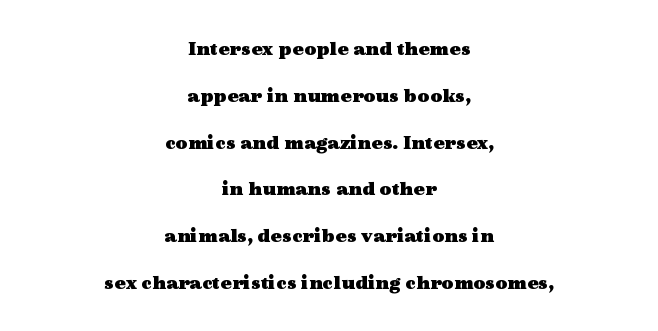
The image shows 21 px bold type, upright; set centered, loose line spacing (2.23x), normal letter spacing, not underlined.
